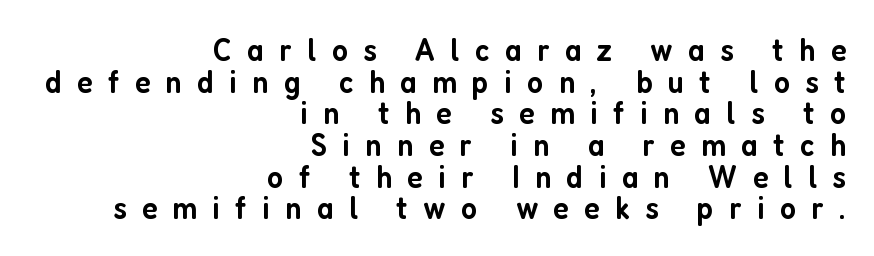
Q: Is the text bold? A: Semi-bold.
Q: Is the text italic (slanted)? A: No, it is upright.
Q: Is the typeface a serif or a sans-serif typeface? A: Sans-serif.
Q: Is the text underlined? A: No.
Q: How is the paragraph aligned? A: Right-aligned.
Q: Is the spacing between letters normal or unusually wide? A: Unusually wide.
Q: Is the spacing between lines tight, normal or loose? A: Tight.
Q: Width (condensed, normal, or wide)? A: Condensed.
Q: Stroke contrast? A: Low.
Q: x-height? A: Medium.
Q: Monospaced? A: No.
